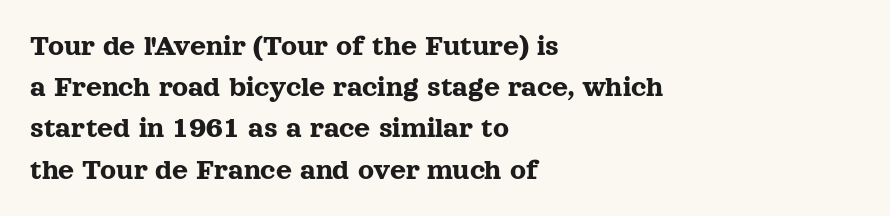
The image shows 31 px serif type, upright; set left-aligned, normal line spacing (1.33x), normal letter spacing, not underlined; a medium x-height.
